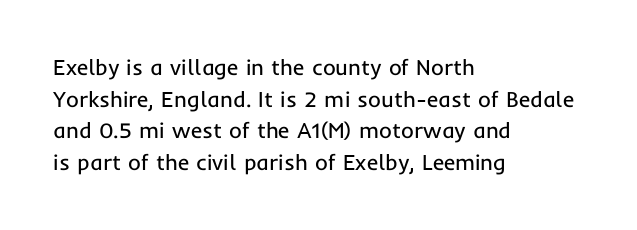
The image shows 22 px text type, upright; set left-aligned, normal line spacing (1.44x), normal letter spacing, not underlined.
